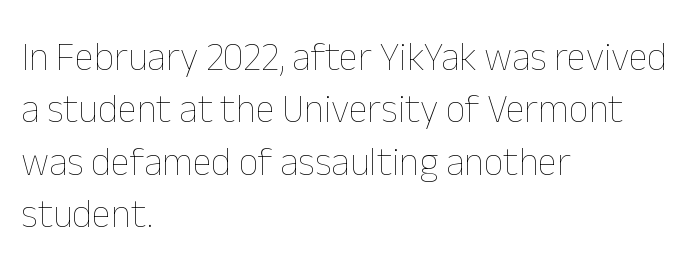
Rendered with straight, roman letterforms. Casual observation: everything's shoved over to the left. Stroke thickness stays within the range of a standard reading face or lighter. The specimen omits any rule beneath the text block's lines. Do the characters align in a grid? No, the font is proportional.
